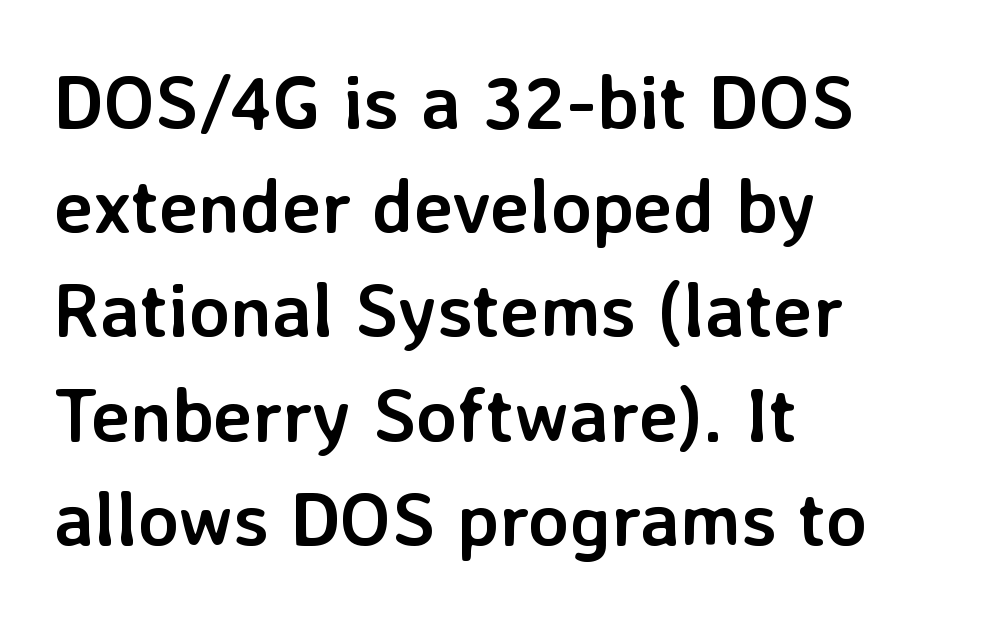
Each row of text sits above clean, open space. Think of a printed novel: that variable character pitch is what you see here. Pretty heavy lettering here — definitely bold. Horizontally, the lines are justified to the leading edge only. The face used here is a sans, in the tradition of grotesques and geometrics. Rows of type keep a routine distance in the vertical direction.
